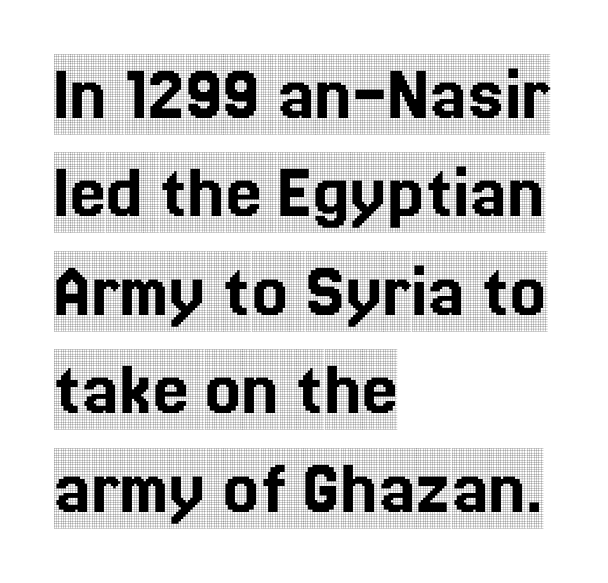
Q: Is the text italic (slanted)? A: No, it is upright.
Q: Is the typeface a serif or a sans-serif typeface? A: Serif.
Q: Is the text underlined? A: No.
Q: How is the paragraph aligned? A: Left-aligned.
Q: Is the spacing between letters normal or unusually wide? A: Normal.
Q: Width (condensed, normal, or wide)? A: Condensed.
Q: x-height? A: Large.
Q: Monospaced? A: No.
